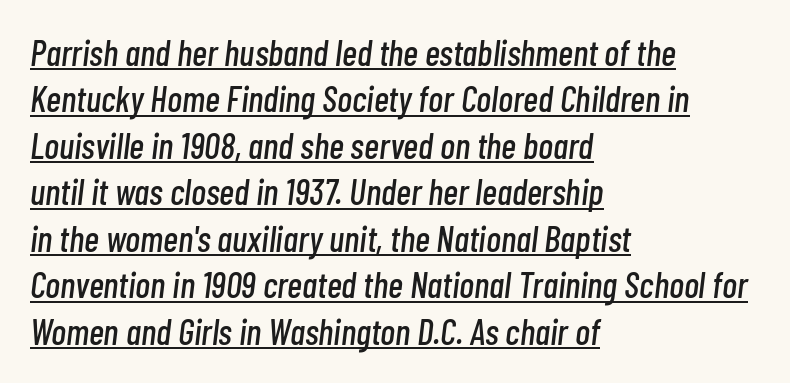
Q: Is the text italic (slanted)? A: Yes, it leans right by about 7 degrees.
Q: Is the text underlined? A: Yes.
Q: How is the paragraph aligned? A: Left-aligned.
Q: Is the spacing between letters normal or unusually wide? A: Normal.
Q: Is the spacing between lines tight, normal or loose? A: Normal.
Q: Width (condensed, normal, or wide)? A: Condensed.
Q: Stroke contrast? A: Low.
Q: x-height? A: Medium.
Q: Monospaced? A: No.
